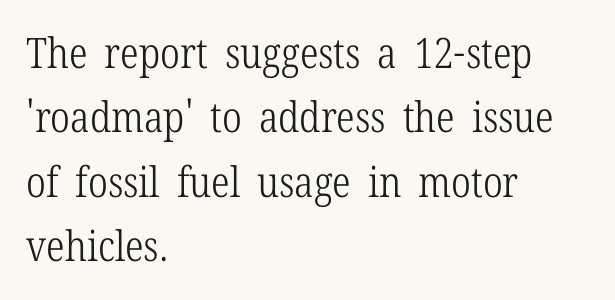
{"serif": "yes", "italic": "no", "bold": "no", "weight": "light", "width": "condensed", "stroke_contrast": "low", "x_height": "medium", "monospaced": "no", "underline": "no", "align": "left", "line_spacing": "normal", "line_spacing_ratio": 1.53, "letter_spacing": "normal", "letter_spacing_em": 0.0, "glyph_px": 42}
